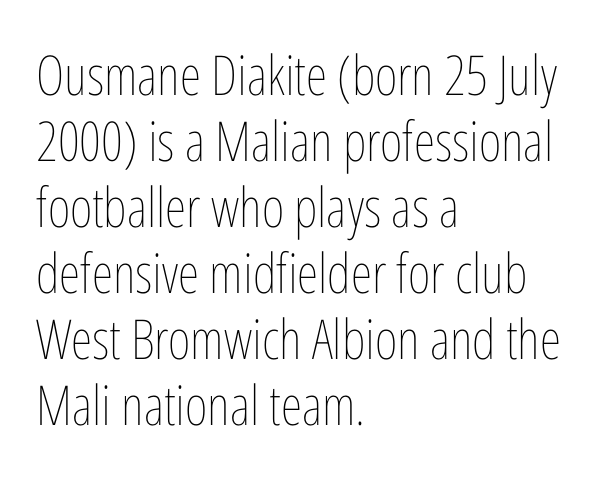
{"italic": "no", "bold": "no", "weight": "thin", "width": "condensed", "stroke_contrast": "low", "x_height": "medium", "monospaced": "no", "underline": "no", "align": "left", "line_spacing_ratio": 1.2, "letter_spacing": "normal", "letter_spacing_em": 0.0, "glyph_px": 55}
